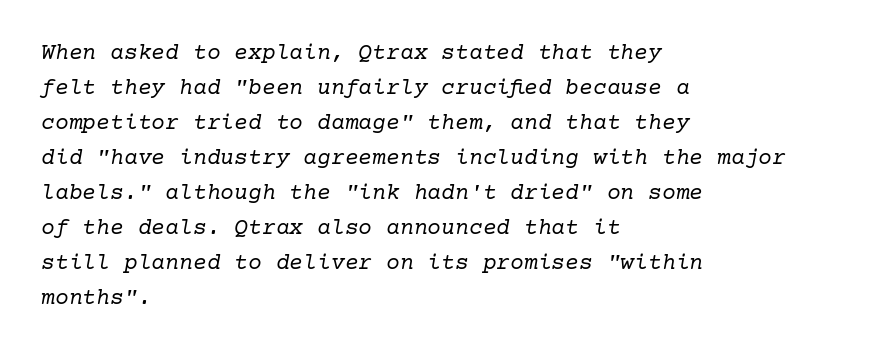
The glyphs look as if they've been sheared to an angle. Horizontal bands of white between lines are of average thickness. No heavy texture on the line: the type isn't bold. The rendering anchors every line to the left-hand side.
